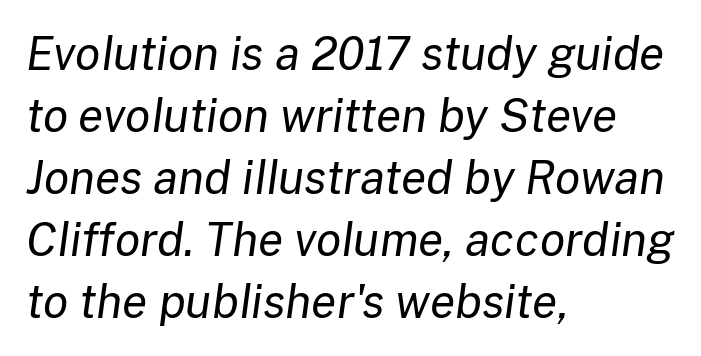
If you measured baseline to baseline, you'd find a middling distance. In terms of posture, this sample is oblique. A quiet, ordinary-to-light weight characterises the typeface. Caption: standard tracking, unaltered. Typeset ragged right — the left edge is the straight one. Do the characters align in a grid? No, the font is proportional.
